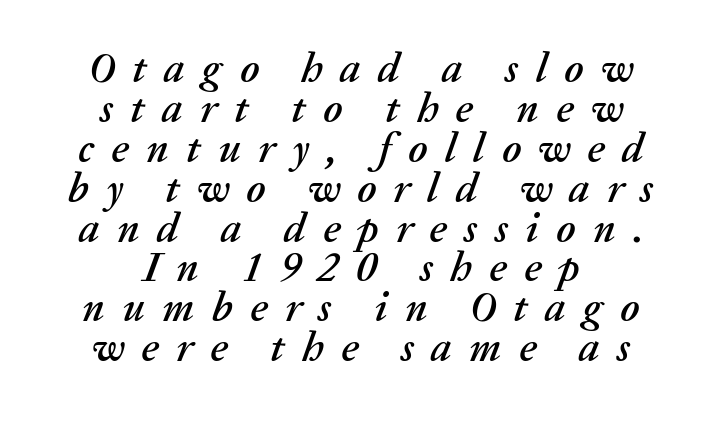
Q: Is the text italic (slanted)? A: Yes, it leans right by about 20 degrees.
Q: Is the text underlined? A: No.
Q: How is the paragraph aligned? A: Centered.
Q: Is the spacing between letters normal or unusually wide? A: Unusually wide.
Q: Is the spacing between lines tight, normal or loose? A: Tight.
Q: Width (condensed, normal, or wide)? A: Normal.
Q: Stroke contrast? A: Medium.
Q: x-height? A: Medium.
Q: Monospaced? A: No.
